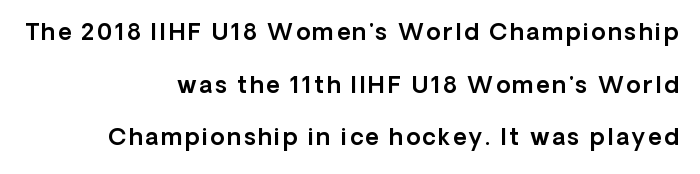
Check under the words: just untouched page. Quick note: not italic, upright. The rendering anchors every line to the right-hand side. Notice the wide empty band between every row — that's loose leading.
